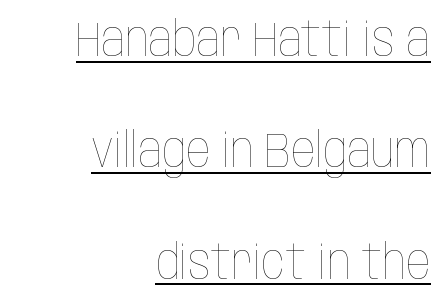
{"italic": "no", "bold": "no", "weight": "thin", "width": "condensed", "stroke_contrast": "low", "x_height": "large", "monospaced": "no", "underline": "yes", "align": "right", "line_spacing": "loose", "line_spacing_ratio": 2.32, "letter_spacing": "normal", "letter_spacing_em": 0.0, "glyph_px": 48}
